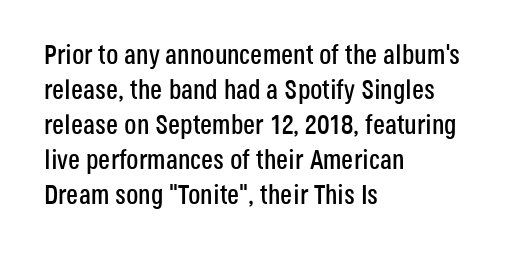
Q: Is the text italic (slanted)? A: No, it is upright.
Q: Is the text underlined? A: No.
Q: How is the paragraph aligned? A: Left-aligned.
Q: Is the spacing between letters normal or unusually wide? A: Normal.
Q: Is the spacing between lines tight, normal or loose? A: Normal.
